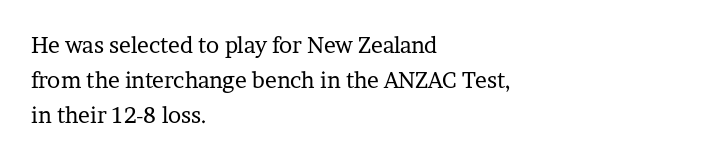
{"italic": "no", "bold": "no", "underline": "no", "align": "left", "line_spacing": "normal", "line_spacing_ratio": 1.59, "letter_spacing": "normal", "letter_spacing_em": 0.0, "glyph_px": 22}
